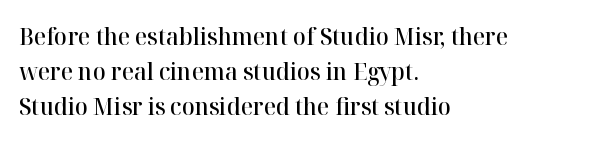
{"italic": "no", "bold": "semi", "underline": "no", "align": "left", "line_spacing": "normal", "line_spacing_ratio": 1.46, "letter_spacing": "normal", "letter_spacing_em": 0.0, "glyph_px": 24}
